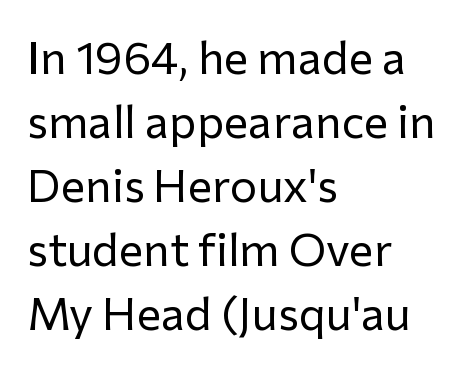
The image shows 46 px regular-weight sans-serif type, upright; set left-aligned, normal line spacing (1.39x), normal letter spacing, not underlined; low stroke contrast and a medium x-height.
